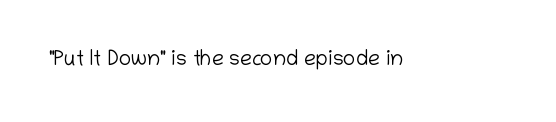
The image shows 21 px text type, upright; set normal letter spacing, not underlined.
